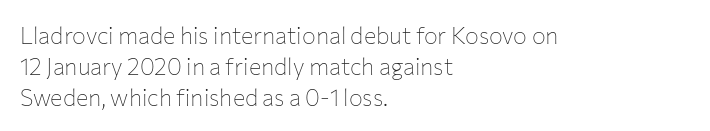
{"italic": "no", "bold": "no", "underline": "no", "align": "left", "line_spacing": "normal", "line_spacing_ratio": 1.34, "letter_spacing": "normal", "letter_spacing_em": 0.0, "glyph_px": 23}
